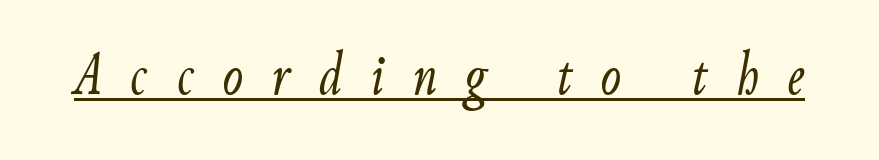
{"italic": "yes", "lean": "right", "slant_degrees": 9, "bold": "no", "weight": "light", "width": "condensed", "stroke_contrast": "low", "x_height": "small", "monospaced": "no", "underline": "yes", "letter_spacing": "wide", "letter_spacing_em": 0.47, "glyph_px": 61}
